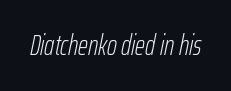
{"italic": "yes", "lean": "right", "slant_degrees": 12, "bold": "no", "weight": "light", "width": "condensed", "stroke_contrast": "low", "x_height": "medium", "monospaced": "no", "underline": "no", "letter_spacing": "normal", "letter_spacing_em": 0.0, "glyph_px": 28}
